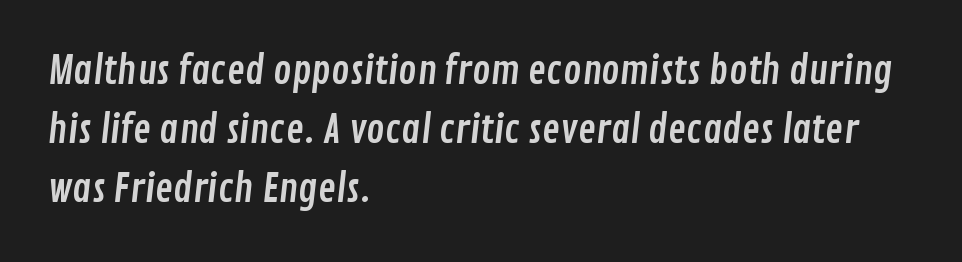
The image shows 38 px condensed sans-serif type; set left-aligned, normal line spacing (1.55x), normal letter spacing, not underlined; low stroke contrast and a medium x-height.
